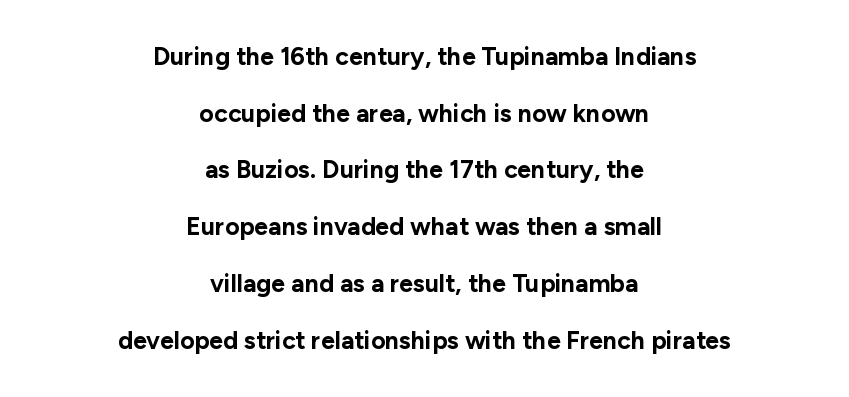
Q: Is the text bold? A: Yes.
Q: Is the text italic (slanted)? A: No, it is upright.
Q: Is the text underlined? A: No.
Q: How is the paragraph aligned? A: Centered.
Q: Is the spacing between letters normal or unusually wide? A: Normal.
Q: Is the spacing between lines tight, normal or loose? A: Loose.
